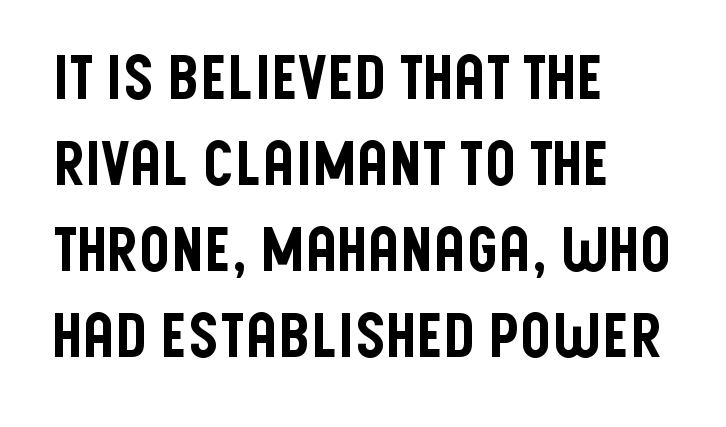
The face used here is proportionally spaced, like ordinary book or web type. No italicization has been applied; the sample stays upright. A typesetter would call this zero additional tracking. The lines in this sample share a left origin and differ only in where they stop. This block has exactly the height ordinary leading produces. The passage shown is not underscored anywhere.
